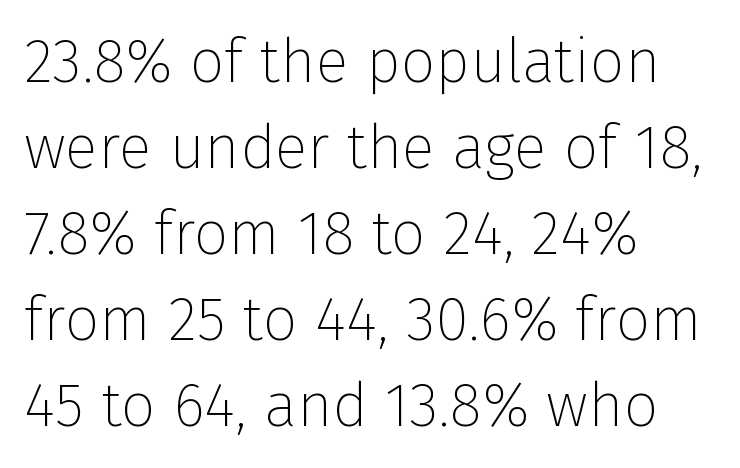
{"serif": "no", "italic": "no", "bold": "no", "weight": "thin", "width": "normal", "stroke_contrast": "low", "x_height": "medium", "monospaced": "no", "underline": "no", "align": "left", "line_spacing": "normal", "line_spacing_ratio": 1.41, "letter_spacing": "normal", "letter_spacing_em": 0.0, "glyph_px": 61}
